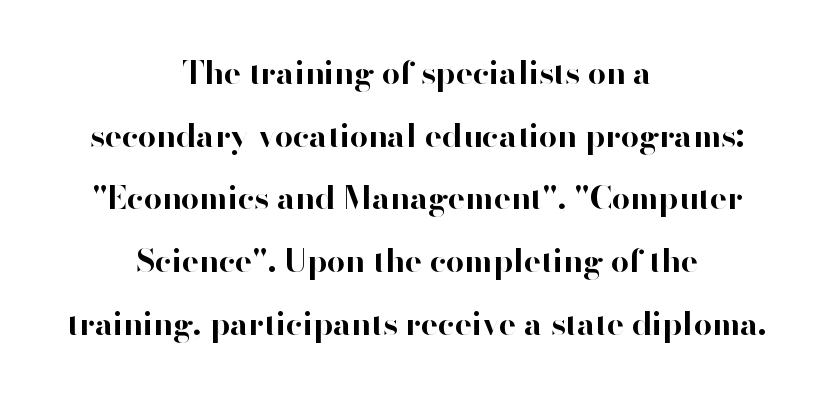
The rendering uses a bold face; every stroke is thick and dark. Leading is clearly above the norm, producing a sparse column. Italic? Not at all — the glyphs are vertical. Words float on clear page, feet unadorned. Nothing unusual about the tracking: characters are spaced as the font intends.
